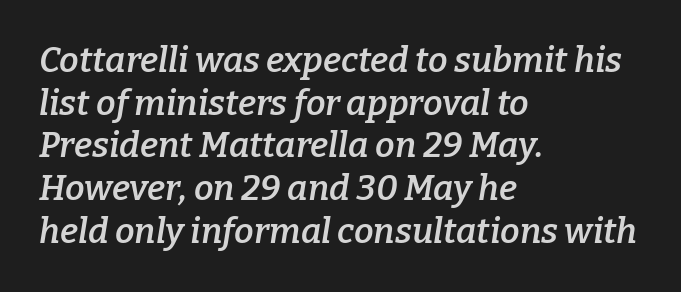
{"serif": "yes", "italic": "yes", "lean": "right", "slant_degrees": 9, "bold": "semi", "weight": "semibold", "width": "normal", "stroke_contrast": "low", "x_height": "medium", "monospaced": "no", "underline": "no", "align": "left", "line_spacing_ratio": 1.22, "letter_spacing": "normal", "letter_spacing_em": 0.0, "glyph_px": 35}
